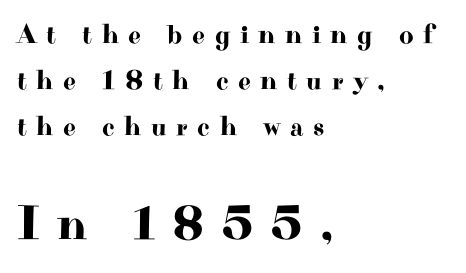
The image shows 49 px wide serif type, upright; set left-aligned, normal line spacing (1.64x), unusually wide letter spacing (+0.34 em), not underlined; the second (bottom) block is 1.75x larger; high stroke contrast and a small x-height.
